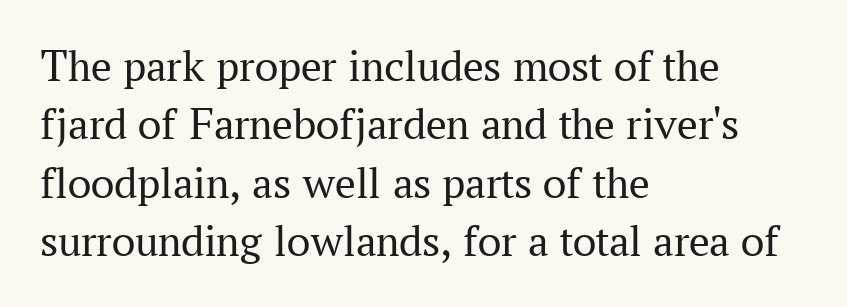
Q: Is the text bold? A: No.
Q: Is the text italic (slanted)? A: No, it is upright.
Q: Is the typeface a serif or a sans-serif typeface? A: Serif.
Q: Is the text underlined? A: No.
Q: How is the paragraph aligned? A: Left-aligned.
Q: Is the spacing between letters normal or unusually wide? A: Normal.
Q: Is the spacing between lines tight, normal or loose? A: Normal.
Q: Width (condensed, normal, or wide)? A: Normal.
Q: Stroke contrast? A: Medium.
Q: x-height? A: Medium.
Q: Monospaced? A: No.
